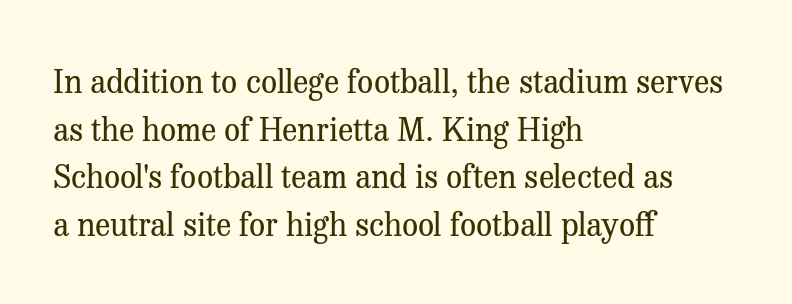
The image shows 32 px regular-weight serif type, upright; set left-aligned, normal line spacing (1.49x), normal letter spacing, not underlined; medium stroke contrast and a medium x-height.
